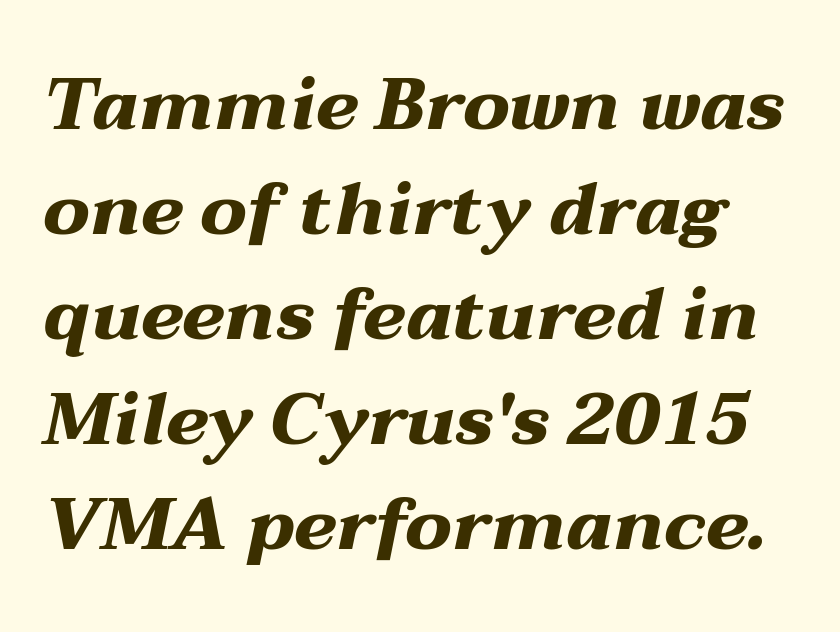
Q: Is the text bold? A: Yes.
Q: Is the text italic (slanted)? A: Yes, it leans right by about 12 degrees.
Q: Is the text underlined? A: No.
Q: Is the spacing between letters normal or unusually wide? A: Normal.
Q: Is the spacing between lines tight, normal or loose? A: Normal.
Q: Width (condensed, normal, or wide)? A: Wide.
Q: Stroke contrast? A: Medium.
Q: x-height? A: Medium.
Q: Monospaced? A: No.
